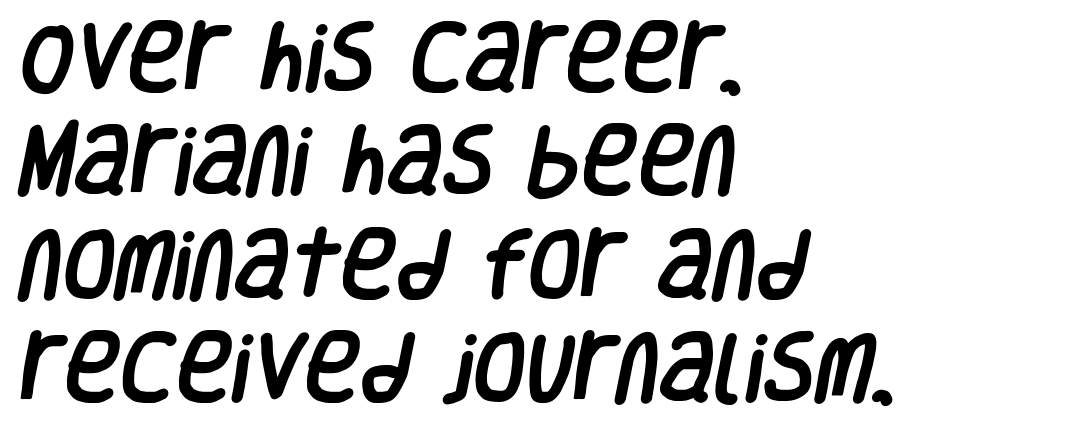
{"serif": "no", "width": "condensed", "stroke_contrast": "low", "x_height": "large", "monospaced": "no", "underline": "no", "align": "left", "line_spacing": "normal", "line_spacing_ratio": 1.36, "letter_spacing": "normal", "letter_spacing_em": 0.0, "glyph_px": 76}
